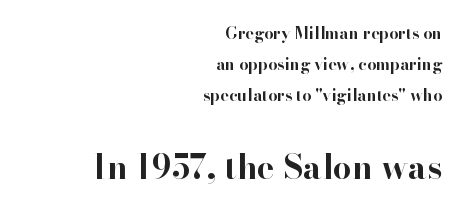
{"serif": "yes", "italic": "no", "bold": "yes", "weight": "bold", "width": "normal", "stroke_contrast": "high", "x_height": "small", "monospaced": "no", "underline": "no", "align": "right", "line_spacing": "loose", "line_spacing_ratio": 1.95, "letter_spacing": "normal", "letter_spacing_em": 0.0, "larger_block": "second", "size_ratio": 2.06, "glyph_px": 33}
